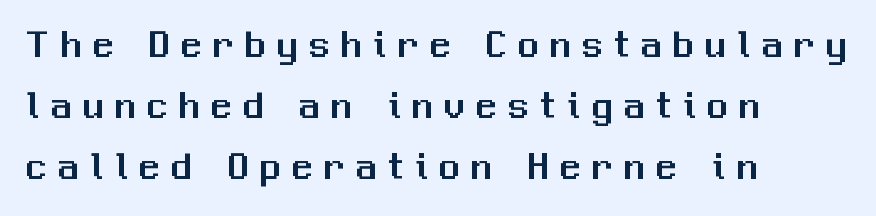
These lines are rendered in a variable-pitch font. The lettering stays uniformly vertical, giving the passage a roman look. Unlike a traditional serif, this face leaves its strokes unadorned. Tracking value appears strongly positive — letters spread wide. Reading down the block, your eye returns to a fixed left position each line. Unmarked baselines from the first word to the last.
